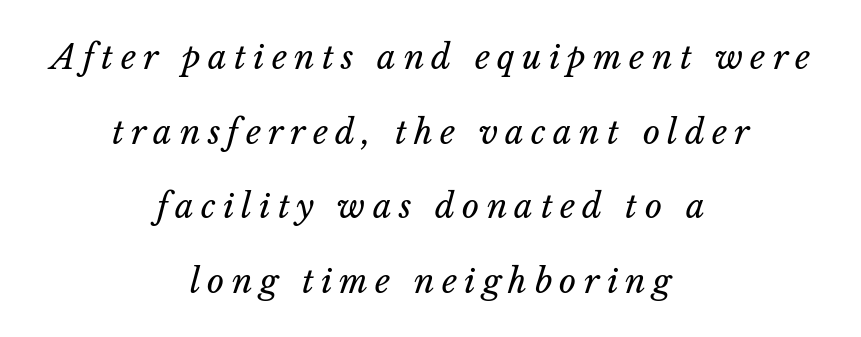
Summary of weight: not heavy and not bold. The axis of the letterforms is tilted away from vertical. Honestly, the letter spacing is so wide it's the main thing you notice. Which margin do the lines hug? Neither — every line sits in the middle. Looks like regular typesetting: each glyph gets only the width it needs. The gap between lines stays unmarked.
